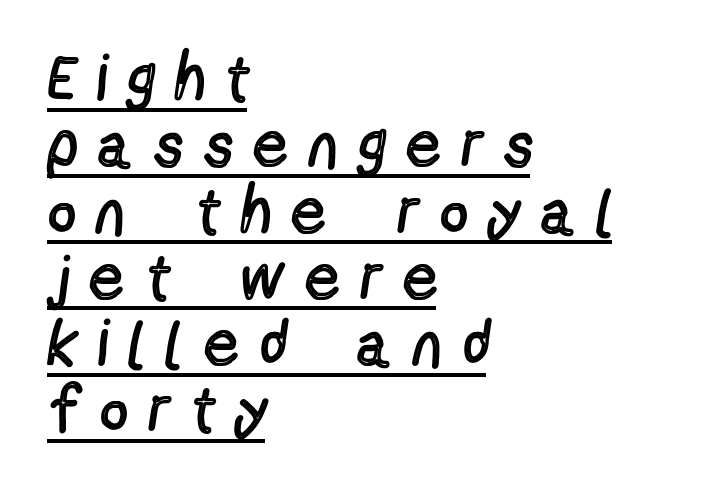
The image shows 65 px regular-weight, condensed sans-serif type; set left-aligned, tight line spacing (1.02x), unusually wide letter spacing (+0.35 em), underlined; a medium x-height.
